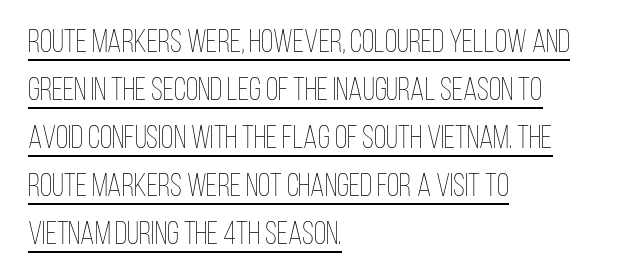
{"italic": "no", "bold": "no", "weight": "thin", "width": "condensed", "stroke_contrast": "low", "x_height": "large", "monospaced": "no", "underline": "yes", "align": "left", "line_spacing": "normal", "line_spacing_ratio": 1.5, "letter_spacing": "normal", "letter_spacing_em": 0.0, "glyph_px": 32}
